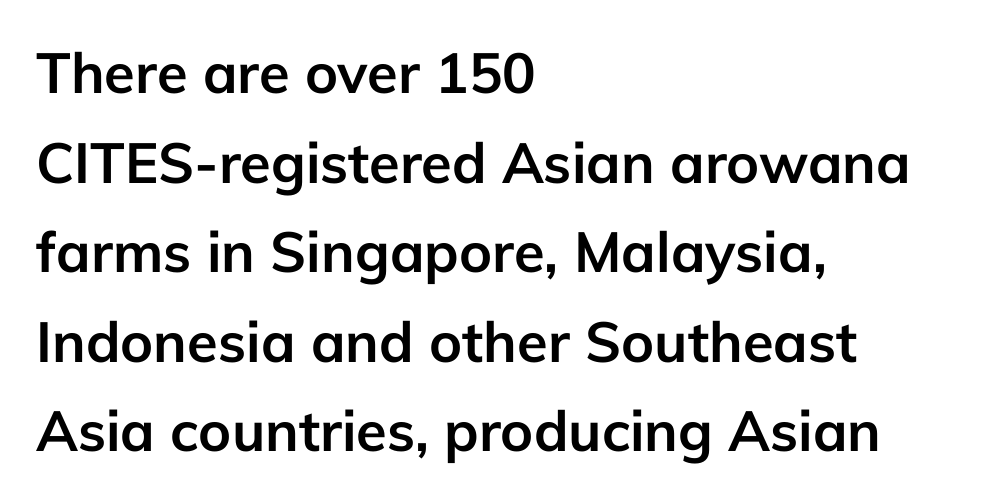
Each letter keeps its own natural width here, so spacing adapts to shape. Plain, unruled lines of type. Reading down the block, your eye returns to a fixed left position each line. Weight: bold. Examine the stroke ends and you'll find no serifs.
